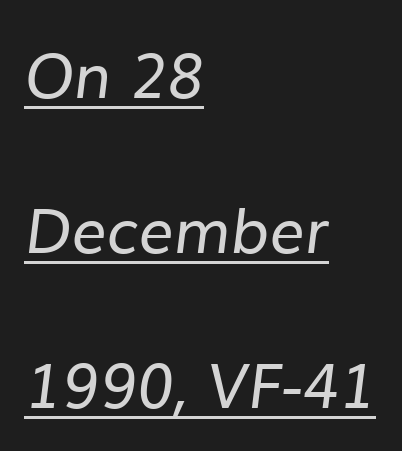
Q: Is the text bold? A: No.
Q: Is the typeface a serif or a sans-serif typeface? A: Sans-serif.
Q: Is the text underlined? A: Yes.
Q: How is the paragraph aligned? A: Left-aligned.
Q: Is the spacing between letters normal or unusually wide? A: Normal.
Q: Is the spacing between lines tight, normal or loose? A: Loose.
Q: Width (condensed, normal, or wide)? A: Normal.
Q: Stroke contrast? A: Low.
Q: x-height? A: Medium.
Q: Monospaced? A: No.
